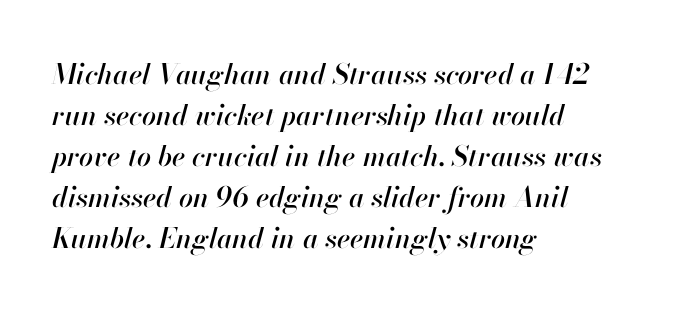
Q: Is the text italic (slanted)? A: Yes, it leans right by about 13 degrees.
Q: Is the text underlined? A: No.
Q: How is the paragraph aligned? A: Left-aligned.
Q: Is the spacing between letters normal or unusually wide? A: Normal.
Q: Is the spacing between lines tight, normal or loose? A: Normal.
Q: Width (condensed, normal, or wide)? A: Normal.
Q: Stroke contrast? A: High.
Q: x-height? A: Small.
Q: Monospaced? A: No.
